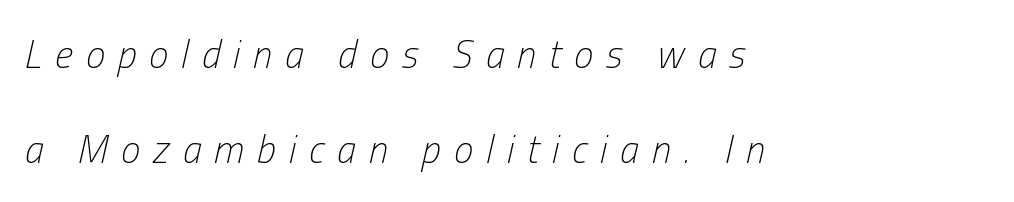
These lines were composed using italics. No extra ink here — the face is not bold. Here the designer chose a conventional face with non-uniform glyph widths. The vertical gap from one line to the next is large.
